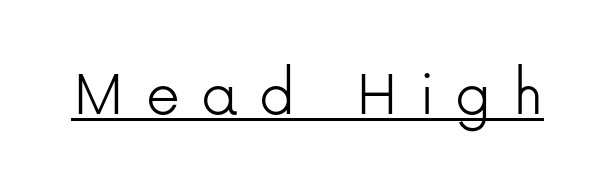
The image shows 68 px light sans-serif type, upright; set unusually wide letter spacing (+0.31 em), underlined; low stroke contrast and a medium x-height.
